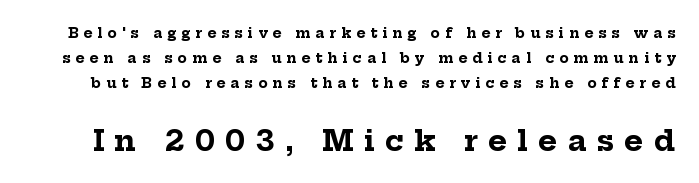
{"serif": "yes", "italic": "no", "bold": "yes", "weight": "bold", "width": "normal", "stroke_contrast": "low", "x_height": "medium", "monospaced": "no", "underline": "no", "line_spacing_ratio": 1.78, "letter_spacing": "wide", "letter_spacing_em": 0.35, "larger_block": "second", "size_ratio": 2.07, "glyph_px": 29}
